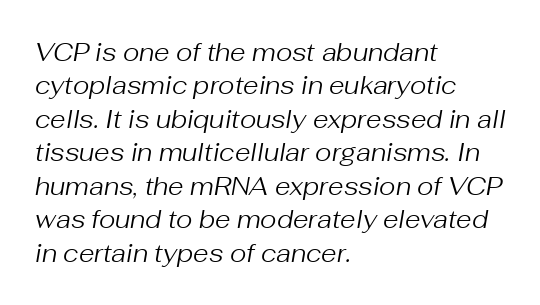
Short note: letters normally spaced. Regular leading. The paragraph has a hard left edge and a soft right edge. The passage shown is not bold in any degree. The text carries the slant typical of an italic or oblique font. The glyphs are unaccompanied by any horizontal stroke below them.
